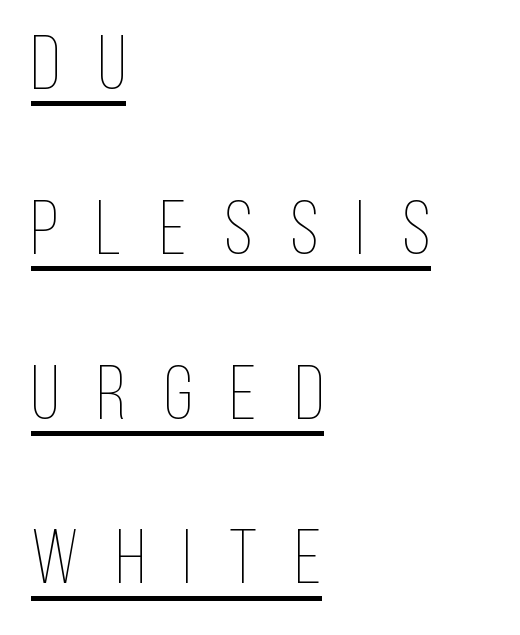
The passage shown has open, widely tracked lettering throughout. Underline: present. Posture: straight, roman, zero tilt. The rendering uses a large line-height, opening up the rows. The passage shown is typed in a proportional face where columns would drift. No chunkiness to these letters — they're not bold.
